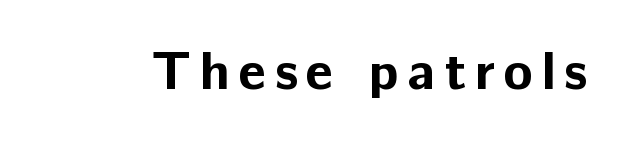
Note: no serifs on the glyphs. Has an underline been added? It has not. Unlike italic type, these characters show no tilt at all. Spacing verdict: proportional, widths tailored to each character.
